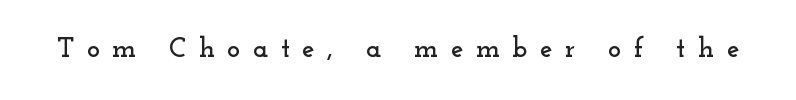
Q: Is the text italic (slanted)? A: No, it is upright.
Q: Is the typeface a serif or a sans-serif typeface? A: Serif.
Q: Is the text underlined? A: No.
Q: Is the spacing between letters normal or unusually wide? A: Unusually wide.
Q: Width (condensed, normal, or wide)? A: Wide.
Q: Stroke contrast? A: Low.
Q: x-height? A: Small.
Q: Monospaced? A: No.
